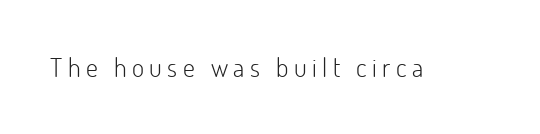
Any mark beneath the type? The region is blank. This rendering widens character spacing well past its baseline value. The typography opts for an upright posture over an oblique one. This is not heavy type; no bold has been used.
